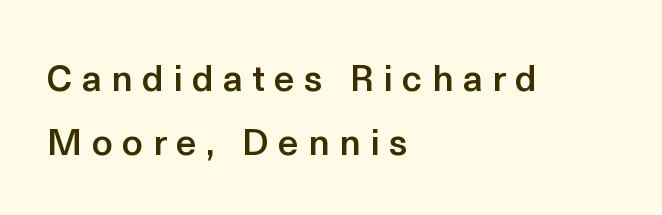
The image shows 37 px semibold sans-serif type, upright; set left-aligned, line spacing 1.72x, unusually wide letter spacing (+0.25 em), not underlined; a medium x-height.
